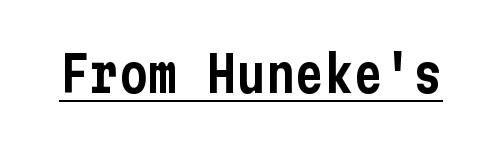
The face used here appears with an underline applied. Stroke terminals: plain, sans-serif. If you drew a line through each stem, it would be perfectly vertical. A typesetter would call this zero additional tracking.
